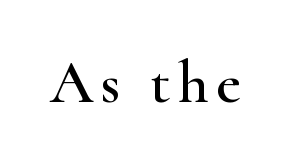
Q: Is the text italic (slanted)? A: No, it is upright.
Q: Is the typeface a serif or a sans-serif typeface? A: Serif.
Q: Is the text underlined? A: No.
Q: Width (condensed, normal, or wide)? A: Wide.
Q: Stroke contrast? A: High.
Q: x-height? A: Small.
Q: Monospaced? A: No.
